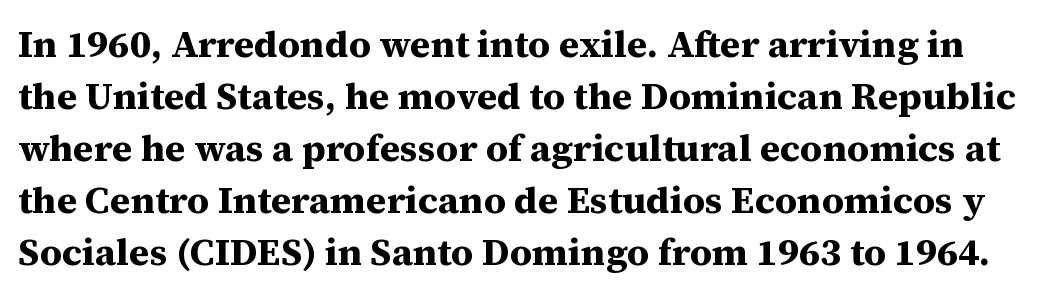
{"serif": "yes", "italic": "no", "bold": "yes", "weight": "bold", "width": "normal", "stroke_contrast": "medium", "x_height": "medium", "monospaced": "no", "underline": "no", "line_spacing": "normal", "line_spacing_ratio": 1.37, "letter_spacing": "normal", "letter_spacing_em": 0.0, "glyph_px": 38}
